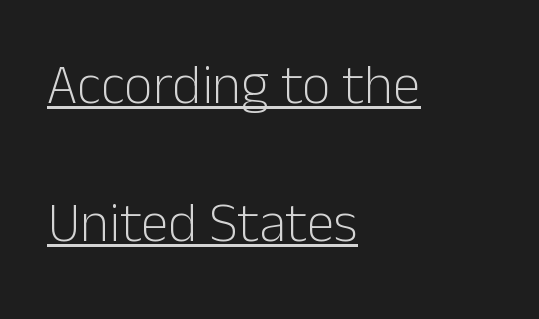
What decoration does the sample have? An underline. This sample uses a sans-serif face. A roman cut, with each character standing at attention. The face used here is proportionally spaced, like ordinary book or web type. Is the type heavy? It reads as light-to-regular instead. The lines are quadded left.
